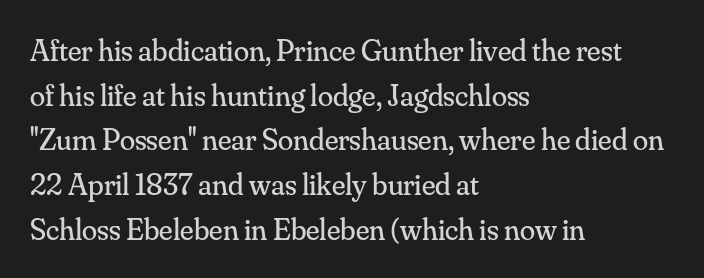
Q: Is the text bold? A: No.
Q: Is the text italic (slanted)? A: No, it is upright.
Q: Is the typeface a serif or a sans-serif typeface? A: Serif.
Q: Is the text underlined? A: No.
Q: How is the paragraph aligned? A: Left-aligned.
Q: Is the spacing between letters normal or unusually wide? A: Normal.
Q: Is the spacing between lines tight, normal or loose? A: Normal.
Q: Width (condensed, normal, or wide)? A: Normal.
Q: Stroke contrast? A: Medium.
Q: x-height? A: Small.
Q: Monospaced? A: No.
